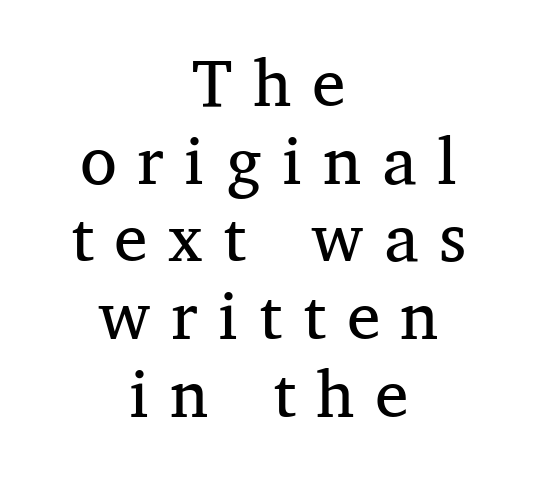
The passage shown is not underscored anywhere. Horizontal alignment here is central, giving a formal, balanced look. The lettering holds an erect, upright posture throughout. The typeface has the unassuming heft of standard copy or less. This rendering employs a face with finishing strokes, i.e., a serif.
